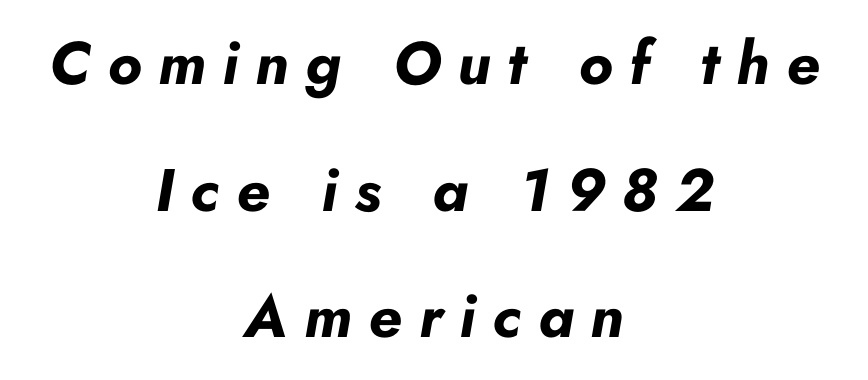
Rendered with sloped, italic letterforms. Typeset on center — no edge is straight. Leading: increased. Strong, thick strokes mark this as bold type. The line texture is sparse and dotted thanks to wide tracking.
